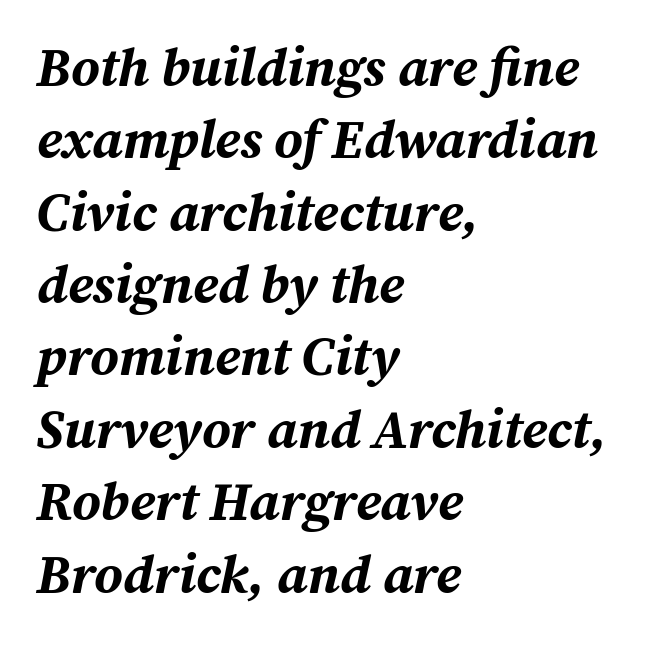
Q: Is the text bold? A: Yes.
Q: Is the text italic (slanted)? A: Yes, it leans right by about 12 degrees.
Q: Is the text underlined? A: No.
Q: How is the paragraph aligned? A: Left-aligned.
Q: Is the spacing between letters normal or unusually wide? A: Normal.
Q: Is the spacing between lines tight, normal or loose? A: Normal.
Q: Width (condensed, normal, or wide)? A: Normal.
Q: Stroke contrast? A: Medium.
Q: x-height? A: Medium.
Q: Monospaced? A: No.
